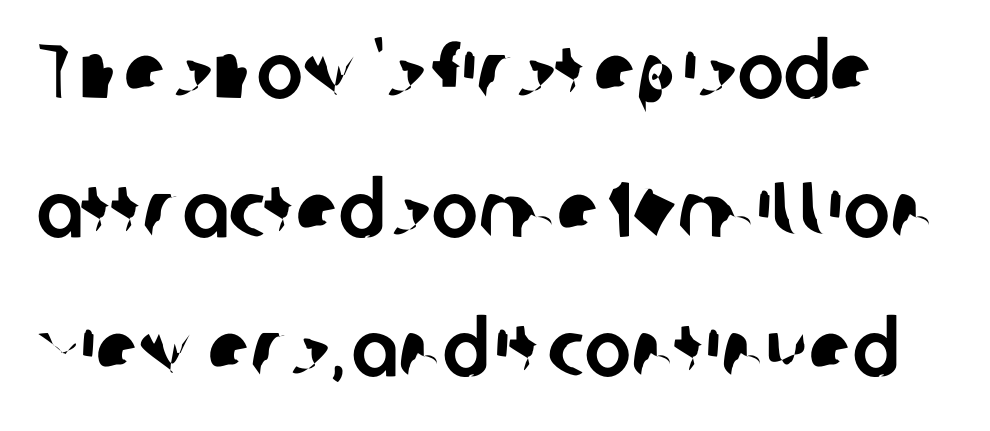
Q: Is the typeface a serif or a sans-serif typeface? A: Sans-serif.
Q: Is the text underlined? A: No.
Q: Is the spacing between letters normal or unusually wide? A: Normal.
Q: Width (condensed, normal, or wide)? A: Normal.
Q: Stroke contrast? A: Low.
Q: x-height? A: Medium.
Q: Monospaced? A: No.
